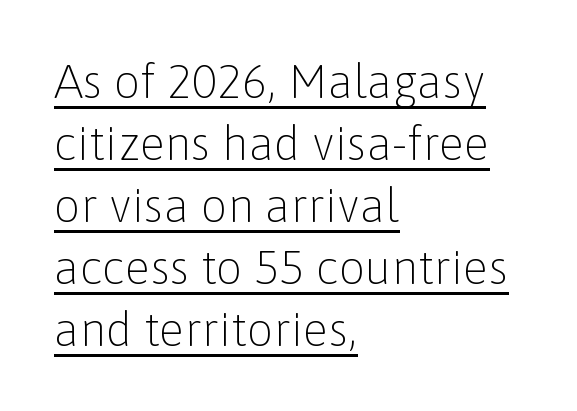
Q: Is the text bold? A: No.
Q: Is the text italic (slanted)? A: No, it is upright.
Q: Is the typeface a serif or a sans-serif typeface? A: Sans-serif.
Q: Is the text underlined? A: Yes.
Q: How is the paragraph aligned? A: Left-aligned.
Q: Is the spacing between letters normal or unusually wide? A: Normal.
Q: Is the spacing between lines tight, normal or loose? A: Normal.
Q: Width (condensed, normal, or wide)? A: Normal.
Q: Stroke contrast? A: Low.
Q: x-height? A: Medium.
Q: Monospaced? A: No.
